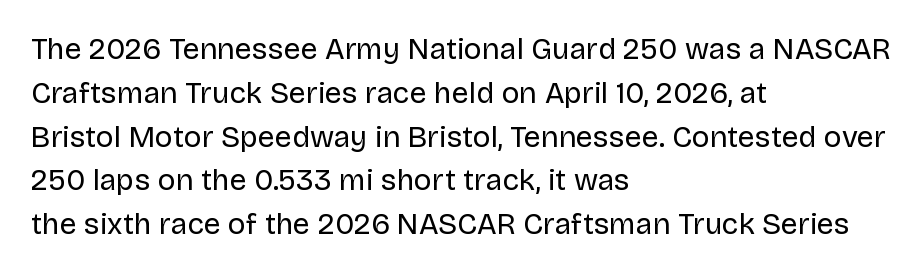
{"serif": "no", "italic": "no", "bold": "no", "weight": "regular", "width": "normal", "stroke_contrast": "low", "x_height": "large", "monospaced": "no", "underline": "no", "align": "left", "line_spacing": "normal", "line_spacing_ratio": 1.46, "letter_spacing": "normal", "letter_spacing_em": 0.0, "glyph_px": 30}
